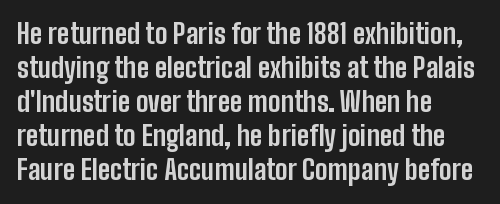
The image shows 27 px bold type, upright; set left-aligned, normal line spacing (1.26x), normal letter spacing, not underlined.
